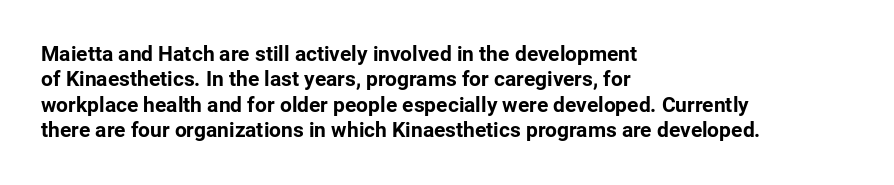
{"italic": "no", "bold": "yes", "underline": "no", "align": "left", "line_spacing_ratio": 1.21, "letter_spacing": "normal", "letter_spacing_em": 0.0, "glyph_px": 21}
